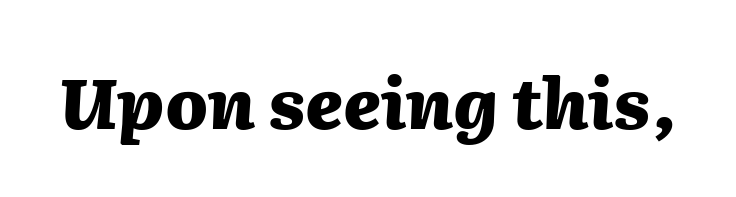
Q: Is the text bold? A: Yes.
Q: Is the text italic (slanted)? A: Yes, it leans right by about 2 degrees.
Q: Is the text underlined? A: No.
Q: Is the spacing between letters normal or unusually wide? A: Normal.
Q: Width (condensed, normal, or wide)? A: Normal.
Q: Stroke contrast? A: Medium.
Q: x-height? A: Medium.
Q: Monospaced? A: No.
